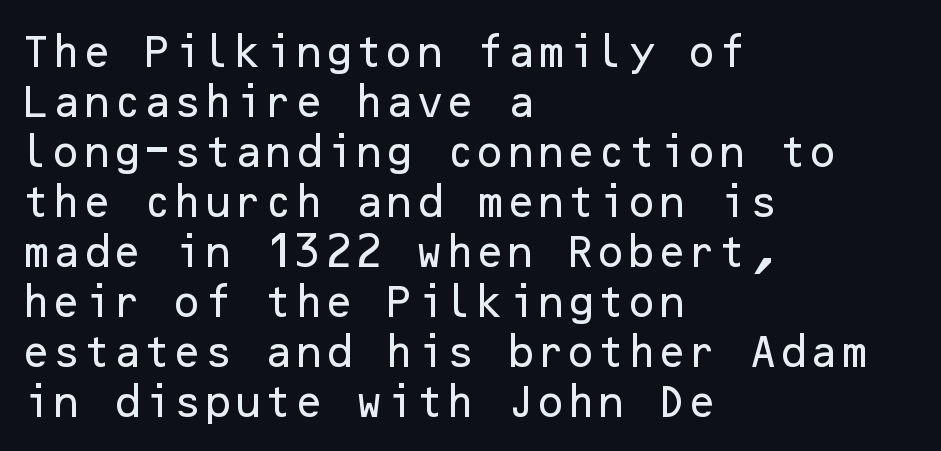
The font family rendered here belongs to the sans-serif group. No italicization has been applied; the sample stays upright. Descenders are the only things crossing below the line. Each new line begins a customary step beneath the previous one. Does the copy run flush right? No — it runs flush left. Between one letter and the next there's only the usual sliver of space.
